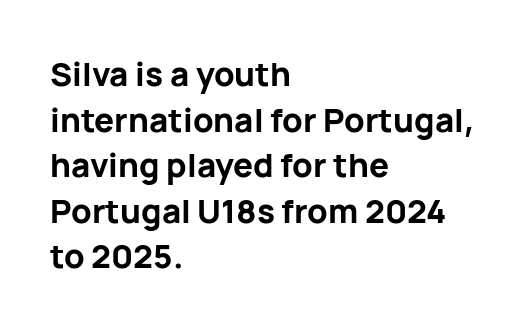
{"serif": "no", "italic": "no", "bold": "yes", "weight": "bold", "width": "normal", "stroke_contrast": "low", "x_height": "medium", "monospaced": "no", "underline": "no", "align": "left", "line_spacing": "normal", "line_spacing_ratio": 1.38, "letter_spacing": "normal", "letter_spacing_em": 0.0, "glyph_px": 33}
